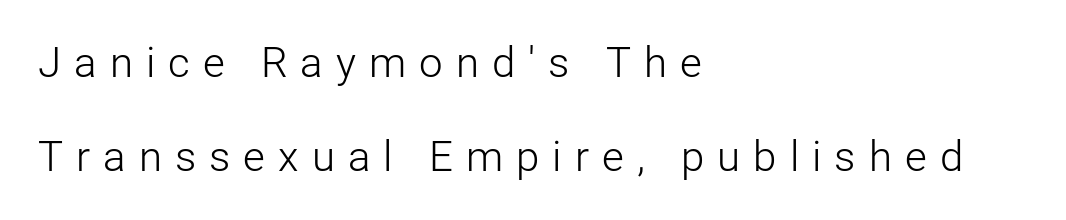
{"serif": "no", "italic": "no", "bold": "no", "weight": "light", "width": "normal", "stroke_contrast": "low", "x_height": "medium", "monospaced": "no", "underline": "no", "align": "left", "line_spacing": "loose", "line_spacing_ratio": 2.23, "letter_spacing": "wide", "letter_spacing_em": 0.31, "glyph_px": 42}
